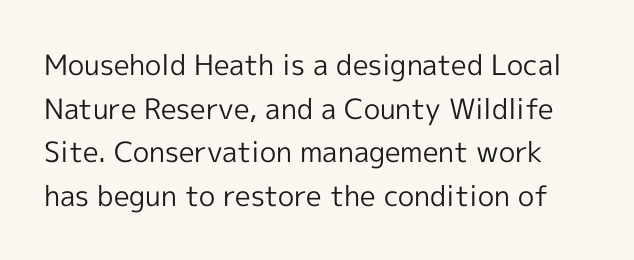
You could call the tracking neutral — neither tight nor loose. The rendering shows plain stroke endings on the letterforms — a sans-serif design. Letters have the restrained weight of plain body copy at most. The passage shown stacks its lines at a standard gap. The string is rendered with underlining switched off.
